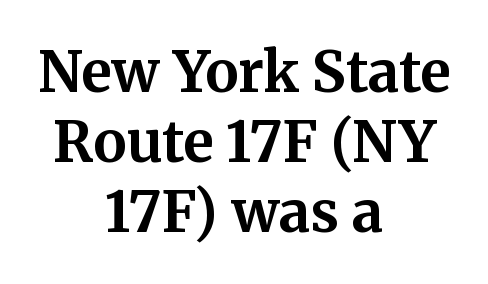
Q: Is the text bold? A: Yes.
Q: Is the text italic (slanted)? A: No, it is upright.
Q: Is the typeface a serif or a sans-serif typeface? A: Serif.
Q: Is the text underlined? A: No.
Q: How is the paragraph aligned? A: Centered.
Q: Is the spacing between letters normal or unusually wide? A: Normal.
Q: Is the spacing between lines tight, normal or loose? A: Normal.
Q: Width (condensed, normal, or wide)? A: Normal.
Q: Stroke contrast? A: Medium.
Q: x-height? A: Medium.
Q: Monospaced? A: No.
